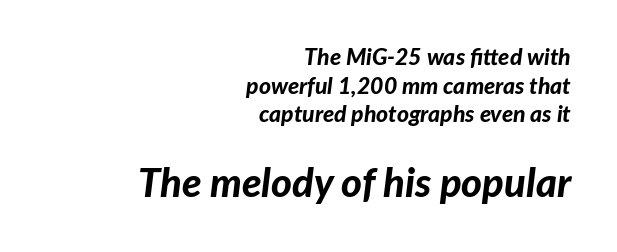
The image shows 40 px bold type, italic (leaning right); set right-aligned, normal line spacing (1.25x), normal letter spacing, not underlined; the second (bottom) block is 1.74x larger; low stroke contrast and a medium x-height.
